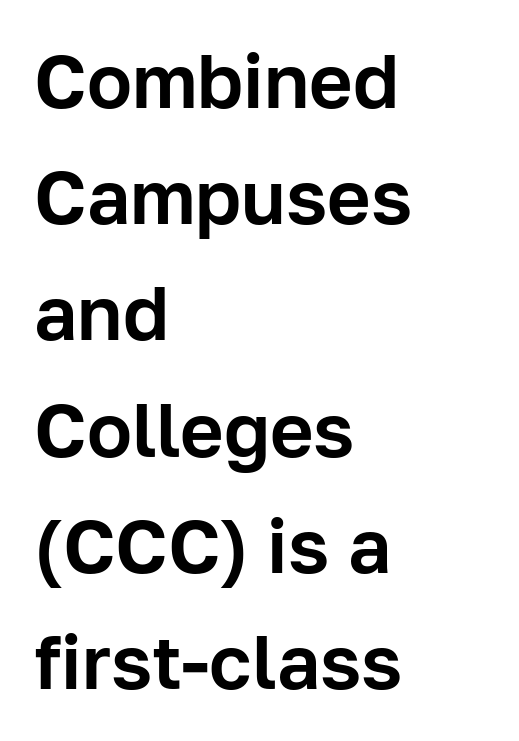
What kind of face is this? One without serifs — a sans. The typesetter chose a ragged-right arrangement here. No word sits above an underline. Spacing between characters is what you'd get straight out of the box. Honestly, the row spacing looks completely unremarkable. The passage shown is typed in a proportional face where columns would drift.
